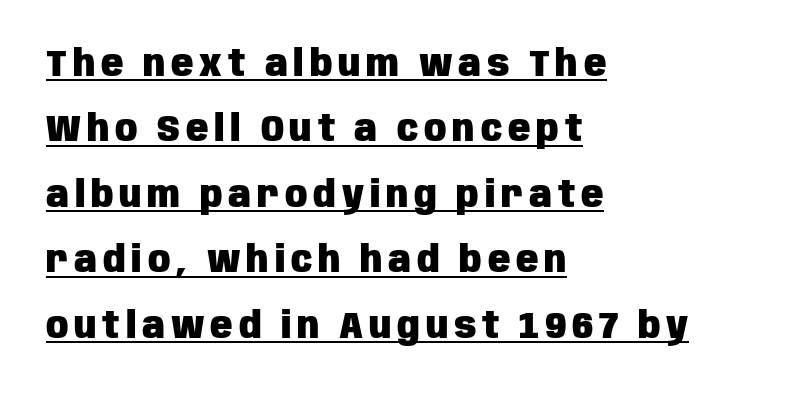
{"serif": "no", "italic": "no", "bold": "yes", "weight": "heavy", "width": "condensed", "stroke_contrast": "low", "x_height": "large", "monospaced": "no", "underline": "yes", "align": "left", "line_spacing_ratio": 1.77, "glyph_px": 37}
